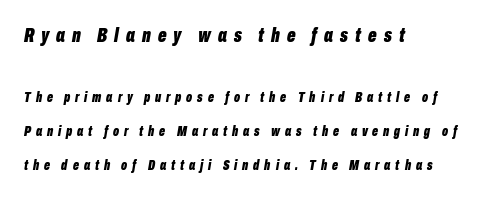
The glyphs are unaccompanied by any horizontal stroke below them. Compared with typical body copy, the letter spacing here is much looser. This sample trades compactness for vertical openness between lines. Does the bottom block carry the larger type? No, the top block does.
